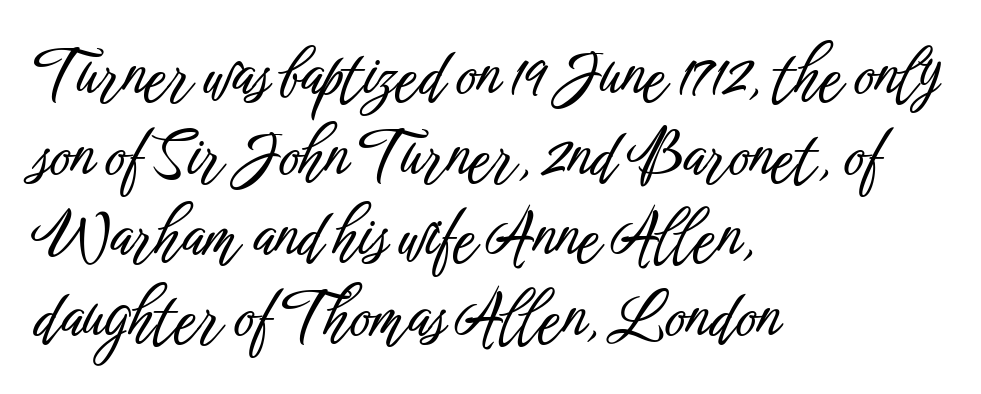
{"serif": "no", "width": "condensed", "stroke_contrast": "low", "x_height": "medium", "monospaced": "no", "underline": "no", "align": "left", "line_spacing": "normal", "line_spacing_ratio": 1.28, "letter_spacing": "normal", "letter_spacing_em": 0.0, "glyph_px": 63}
